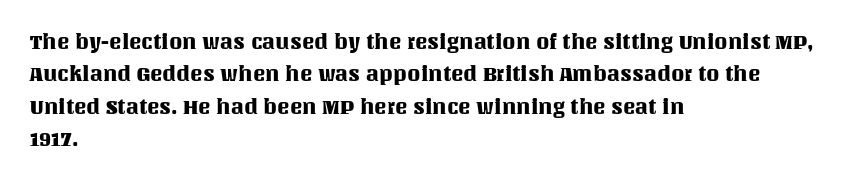
The image shows 21 px text type, upright; set left-aligned, normal line spacing (1.54x), normal letter spacing, not underlined.
